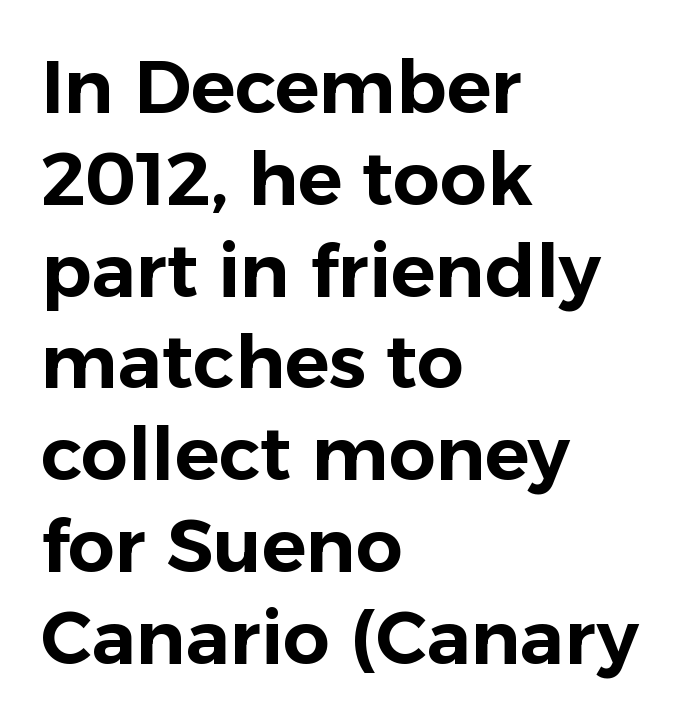
The image shows 74 px sans-serif type, upright; set left-aligned, line spacing 1.24x, normal letter spacing, not underlined; low stroke contrast and a medium x-height.
